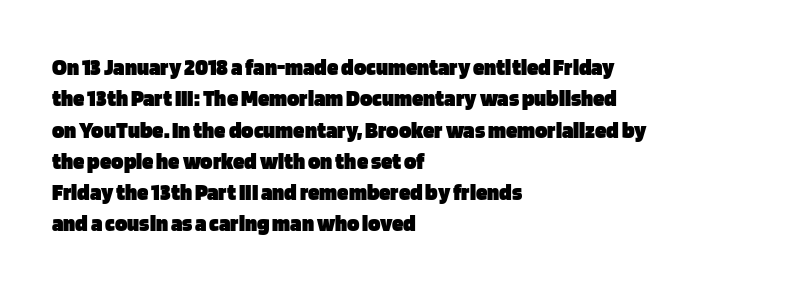
If you drew a line through each stem, it would be perfectly vertical. The face used here has the dense, thick strokes of a bold. All the whitespace from short lines collects on the right. Observe the ordinary spacing: letters are neighbours, not strangers. Rule under the text: the space is simply empty.
